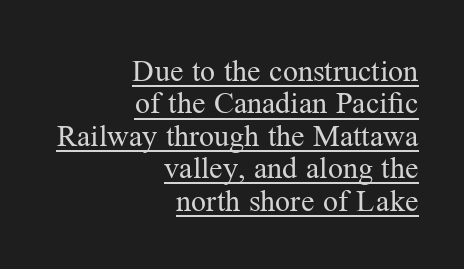
Q: Is the text bold? A: No.
Q: Is the text italic (slanted)? A: No, it is upright.
Q: Is the typeface a serif or a sans-serif typeface? A: Serif.
Q: Is the text underlined? A: Yes.
Q: How is the paragraph aligned? A: Right-aligned.
Q: Is the spacing between letters normal or unusually wide? A: Normal.
Q: Is the spacing between lines tight, normal or loose? A: Tight.
Q: Width (condensed, normal, or wide)? A: Normal.
Q: Stroke contrast? A: Medium.
Q: x-height? A: Medium.
Q: Monospaced? A: No.
